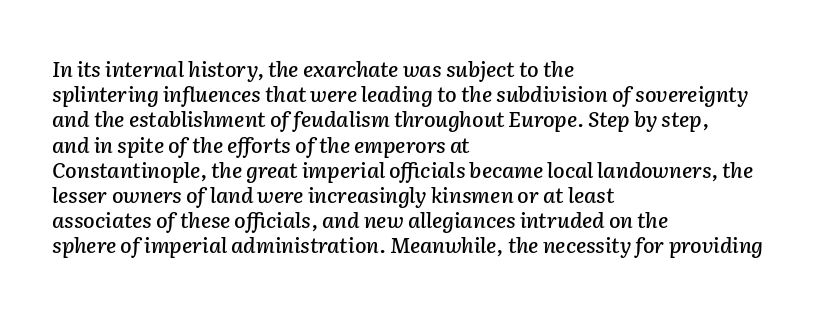
Q: Is the text italic (slanted)? A: Yes, it leans right by about 2 degrees.
Q: Is the text underlined? A: No.
Q: How is the paragraph aligned? A: Left-aligned.
Q: Is the spacing between letters normal or unusually wide? A: Normal.
